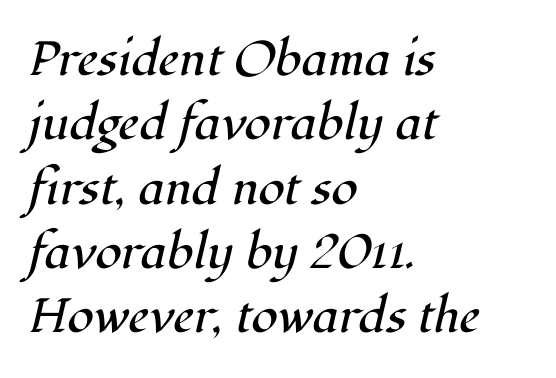
Reading down the block, your eye returns to a fixed left position each line. The lettering tilts uniformly, giving the passage an italic look. Small tapered or slab feet sit at the stroke ends, so this counts as serif. Check the space under the baseline: it is left empty. The face looks like a standard text weight, possibly lighter.
